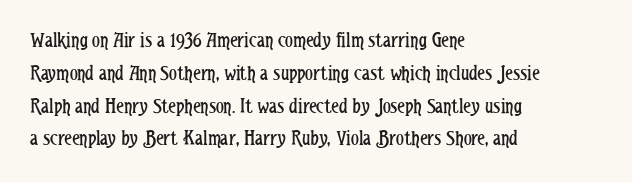
Q: Is the text bold? A: No.
Q: Is the text italic (slanted)? A: No, it is upright.
Q: Is the text underlined? A: No.
Q: How is the paragraph aligned? A: Left-aligned.
Q: Is the spacing between letters normal or unusually wide? A: Normal.
Q: Is the spacing between lines tight, normal or loose? A: Normal.
